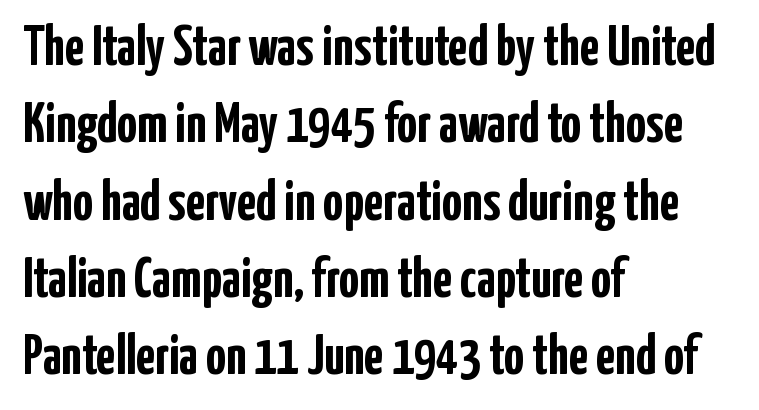
The image shows 56 px semibold, condensed sans-serif type, upright; set left-aligned, normal line spacing (1.38x), normal letter spacing, not underlined; low stroke contrast and a medium x-height.
